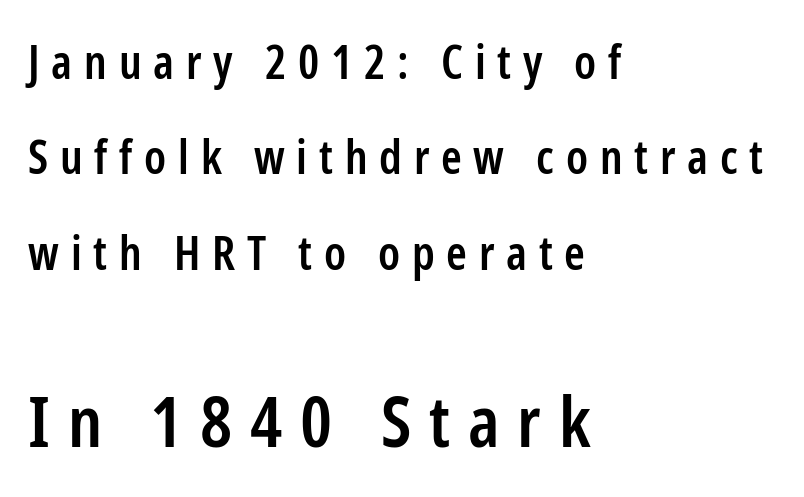
Q: Is the text bold? A: Semi-bold.
Q: Is the text italic (slanted)? A: No, it is upright.
Q: Is the typeface a serif or a sans-serif typeface? A: Sans-serif.
Q: Is the text underlined? A: No.
Q: How is the paragraph aligned? A: Left-aligned.
Q: Is the spacing between letters normal or unusually wide? A: Unusually wide.
Q: Is the spacing between lines tight, normal or loose? A: Loose.
Q: Which block of text is set in a larger size, the first (top) or the second (bottom)? A: The second (bottom) one.
Q: Width (condensed, normal, or wide)? A: Condensed.
Q: Stroke contrast? A: Low.
Q: x-height? A: Medium.
Q: Monospaced? A: No.
